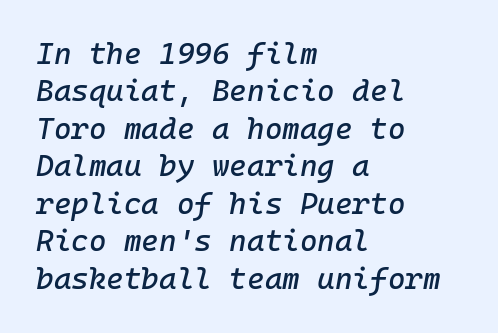
The image shows 30 px text type, italic (leaning right), monospaced; set left-aligned, normal line spacing (1.25x), normal letter spacing, not underlined; low stroke contrast and a medium x-height.
